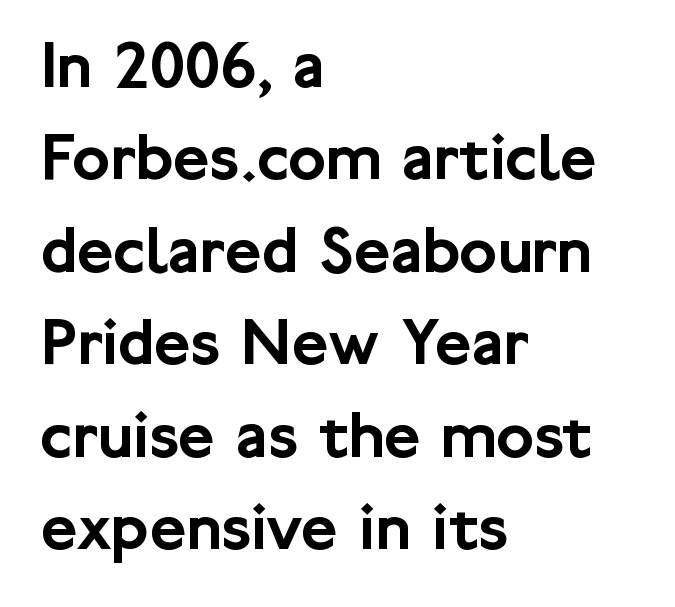
The image shows 70 px sans-serif type, upright; set left-aligned, normal line spacing (1.32x), normal letter spacing, not underlined; low stroke contrast and a medium x-height.
